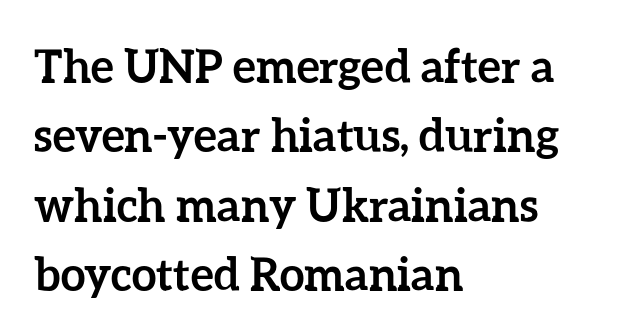
Q: Is the text bold? A: Yes.
Q: Is the text italic (slanted)? A: No, it is upright.
Q: Is the text underlined? A: No.
Q: How is the paragraph aligned? A: Left-aligned.
Q: Is the spacing between letters normal or unusually wide? A: Normal.
Q: Is the spacing between lines tight, normal or loose? A: Normal.
Q: Width (condensed, normal, or wide)? A: Normal.
Q: Stroke contrast? A: Low.
Q: x-height? A: Medium.
Q: Monospaced? A: No.
